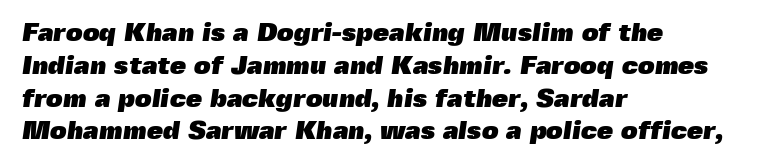
{"bold": "yes", "underline": "no", "align": "left", "line_spacing": "normal", "line_spacing_ratio": 1.26, "letter_spacing": "normal", "letter_spacing_em": 0.0, "glyph_px": 26}
